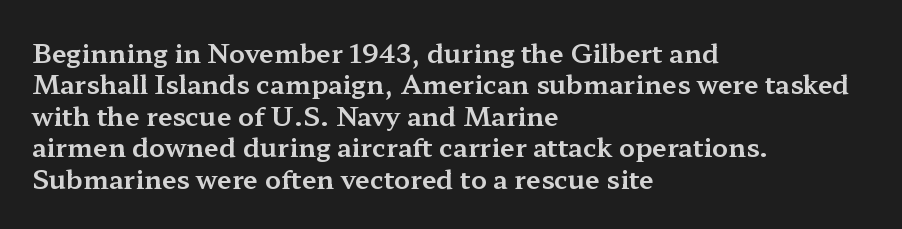
Tracking value appears to be zero — textbook default spacing. Rendered with straight, roman letterforms. Short and long lines alike share a common starting point at left. A bare baseline throughout the passage.
